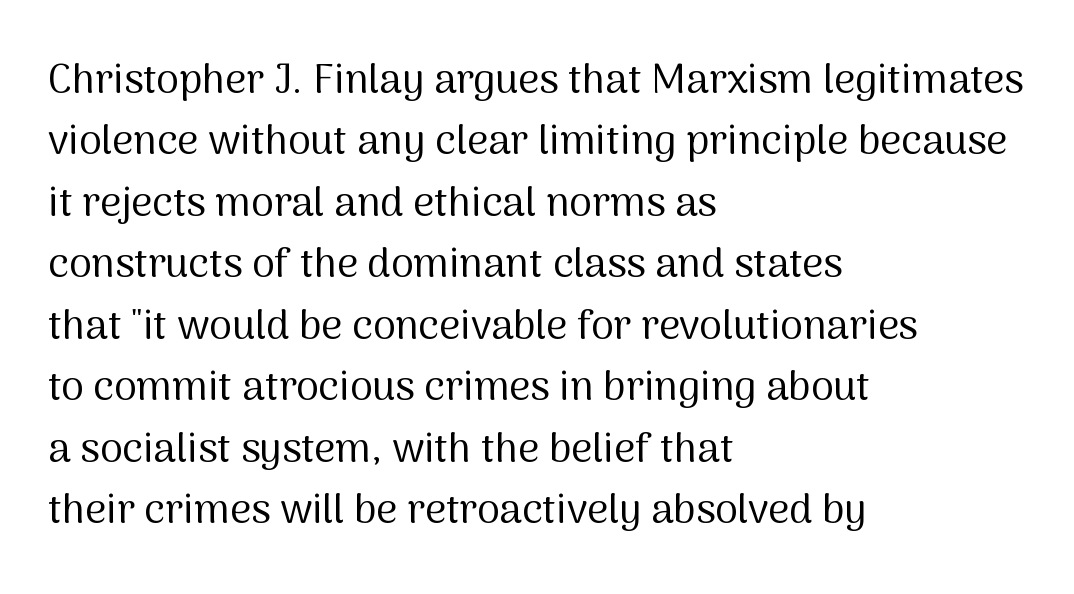
Q: Is the text bold? A: No.
Q: Is the text italic (slanted)? A: No, it is upright.
Q: Is the typeface a serif or a sans-serif typeface? A: Sans-serif.
Q: Is the text underlined? A: No.
Q: How is the paragraph aligned? A: Left-aligned.
Q: Is the spacing between letters normal or unusually wide? A: Normal.
Q: Is the spacing between lines tight, normal or loose? A: Normal.
Q: Width (condensed, normal, or wide)? A: Normal.
Q: Stroke contrast? A: Medium.
Q: x-height? A: Medium.
Q: Monospaced? A: No.
